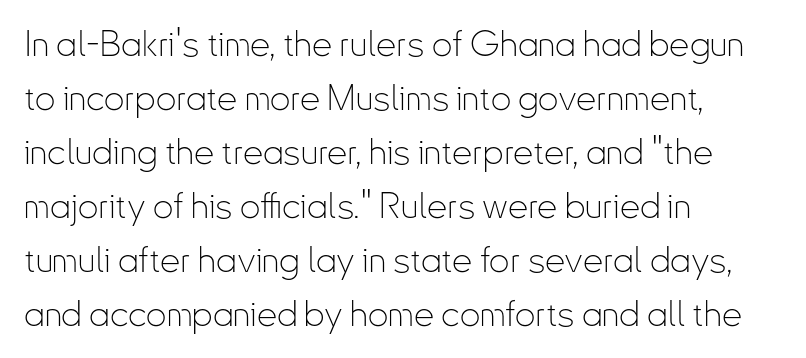
Think of a printed novel: that variable character pitch is what you see here. Quick note: not italic, upright. Horizontally, the lines are justified to the leading edge only. Reading down the column, the eye jumps a familiar distance to each next line. Rule under the text: the space is simply empty.
